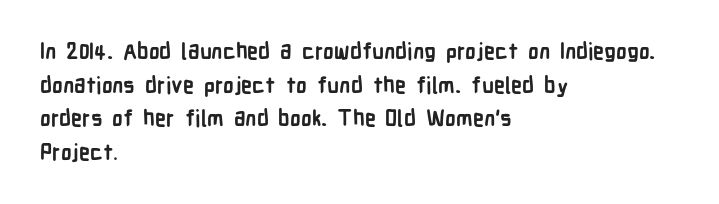
{"italic": "no", "bold": "yes", "underline": "no", "align": "left", "line_spacing": "normal", "line_spacing_ratio": 1.53, "letter_spacing": "normal", "letter_spacing_em": 0.0, "glyph_px": 22}
